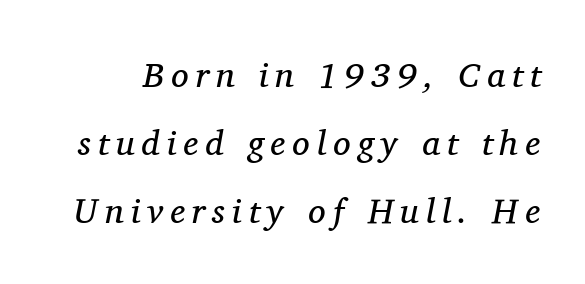
{"serif": "yes", "italic": "yes", "lean": "right", "slant_degrees": 11, "bold": "no", "weight": "regular", "width": "normal", "stroke_contrast": "medium", "x_height": "medium", "monospaced": "no", "underline": "no", "line_spacing": "loose", "line_spacing_ratio": 1.94, "letter_spacing": "wide", "letter_spacing_em": 0.2, "glyph_px": 35}
